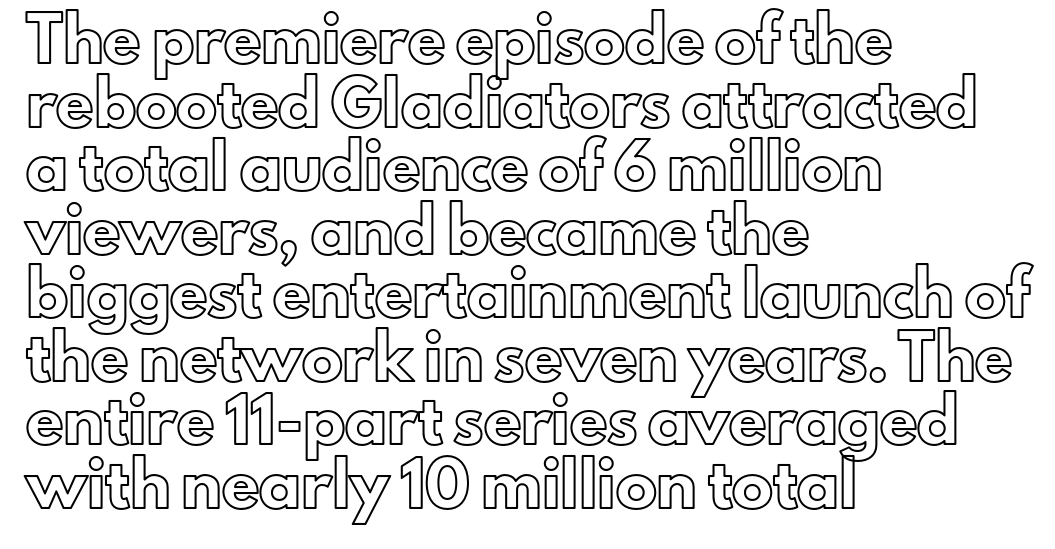
The image shows 41 px text type, upright; set left-aligned, normal line spacing (1.55x), normal letter spacing, not underlined; a small x-height.
